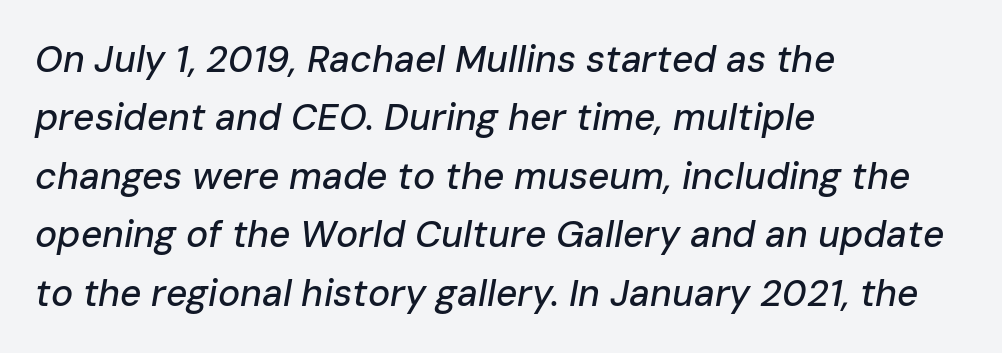
The image shows 37 px text type, italic (leaning right); set left-aligned, normal line spacing (1.58x), normal letter spacing, not underlined; low stroke contrast and a medium x-height.
